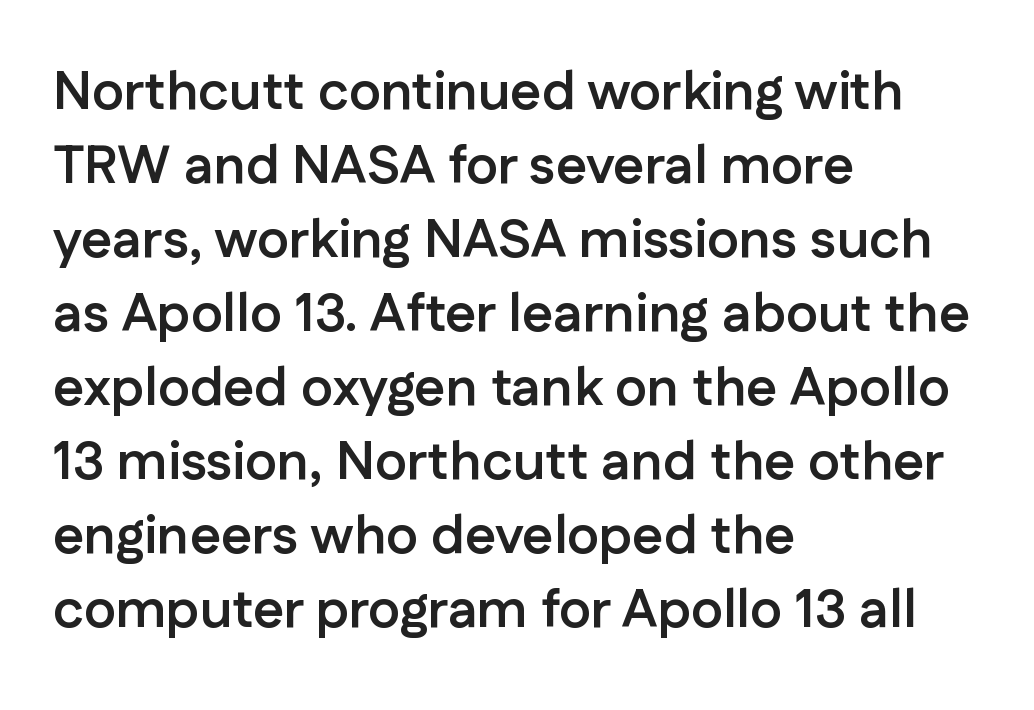
The image shows 54 px semibold sans-serif type, upright; set left-aligned, normal line spacing (1.37x), normal letter spacing, not underlined; low stroke contrast and a medium x-height.
